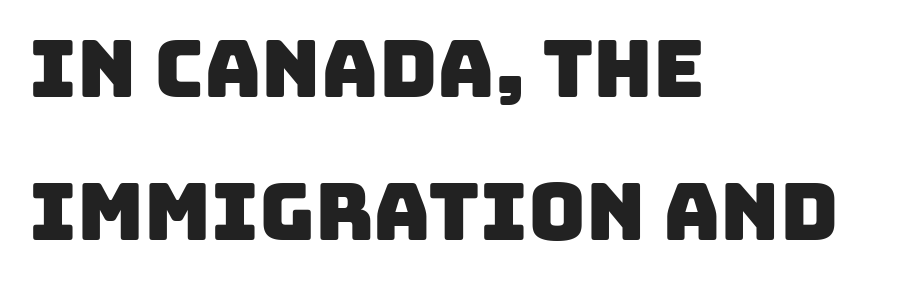
The image shows 79 px sans-serif type; set left-aligned, line spacing 1.81x, normal letter spacing, not underlined; low stroke contrast and a large x-height.
